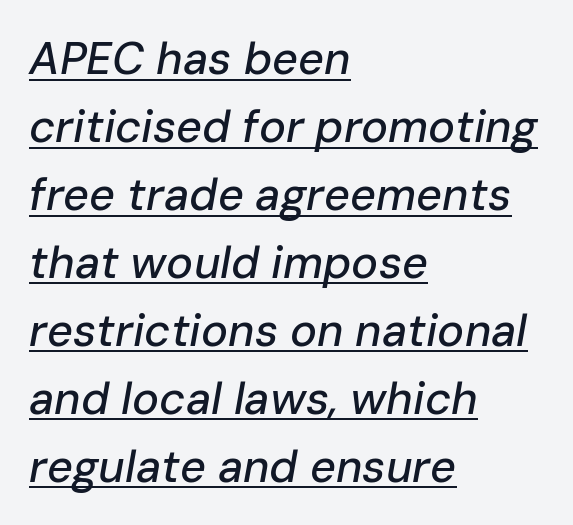
{"italic": "yes", "lean": "right", "slant_degrees": 10, "width": "normal", "stroke_contrast": "low", "x_height": "medium", "monospaced": "no", "underline": "yes", "align": "left", "line_spacing": "normal", "line_spacing_ratio": 1.51, "letter_spacing": "normal", "letter_spacing_em": 0.0, "glyph_px": 45}
